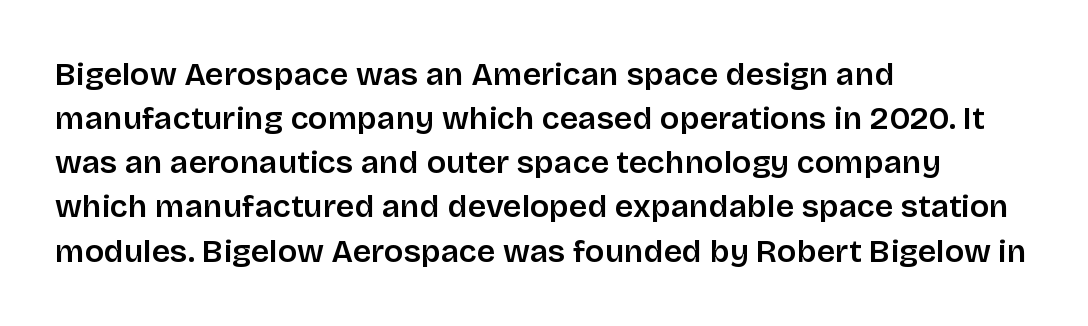
The image shows 32 px sans-serif type, upright; set left-aligned, normal line spacing (1.38x), normal letter spacing, not underlined; low stroke contrast and a large x-height.
